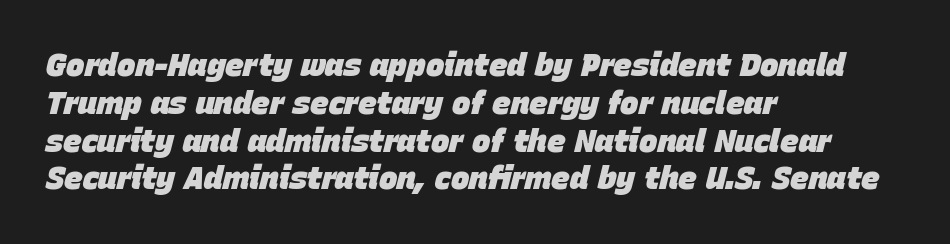
The image shows 31 px heavy type, italic (leaning right); set left-aligned, line spacing 1.22x, normal letter spacing, not underlined; low stroke contrast and a large x-height.
